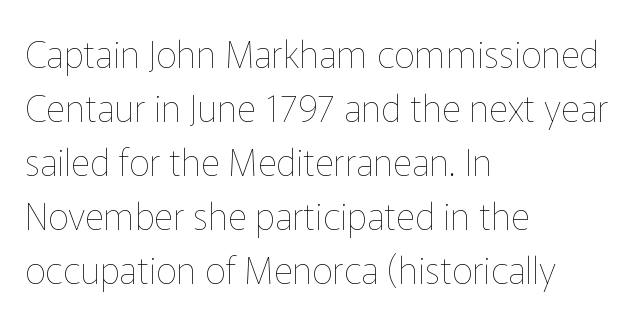
Stem width sits at or under what a default text font uses. Rows of type keep a routine distance in the vertical direction. Anything drawn beneath the words? Only blank space. No italicization has been applied; the sample stays upright. Compared with typical body copy, the letter spacing here is the same. Proportional: the letters do not fall into vertical columns.
